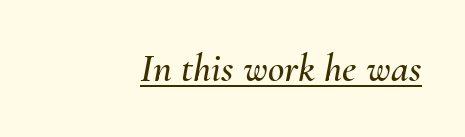
The image shows 40 px text type, italic (leaning right); set right-aligned, normal letter spacing, underlined; medium stroke contrast and a small x-height.
